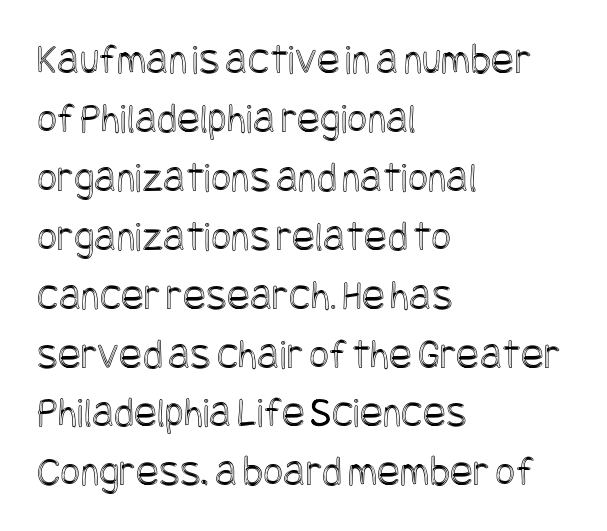
{"italic": "no", "width": "condensed", "x_height": "large", "underline": "no", "align": "left", "line_spacing": "normal", "line_spacing_ratio": 1.37, "letter_spacing": "normal", "letter_spacing_em": 0.0, "glyph_px": 43}
